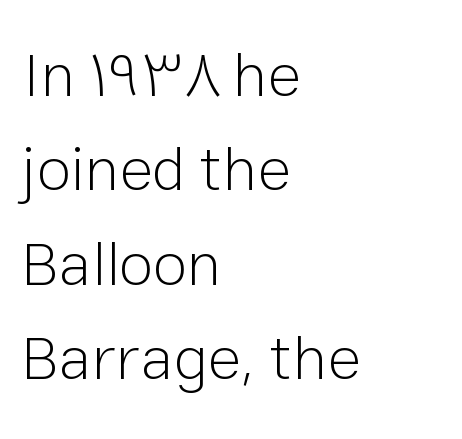
Q: Is the text bold? A: No.
Q: Is the text italic (slanted)? A: No, it is upright.
Q: Is the typeface a serif or a sans-serif typeface? A: Sans-serif.
Q: Is the text underlined? A: No.
Q: How is the paragraph aligned? A: Left-aligned.
Q: Is the spacing between letters normal or unusually wide? A: Normal.
Q: Is the spacing between lines tight, normal or loose? A: Normal.
Q: Width (condensed, normal, or wide)? A: Normal.
Q: Stroke contrast? A: Low.
Q: x-height? A: Medium.
Q: Monospaced? A: No.
